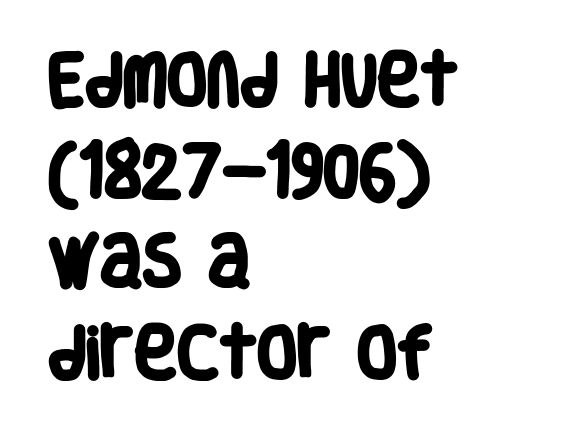
{"serif": "no", "bold": "yes", "weight": "heavy", "width": "condensed", "stroke_contrast": "low", "x_height": "large", "monospaced": "no", "underline": "no", "align": "left", "line_spacing": "normal", "line_spacing_ratio": 1.57, "letter_spacing": "normal", "letter_spacing_em": 0.0, "glyph_px": 58}
